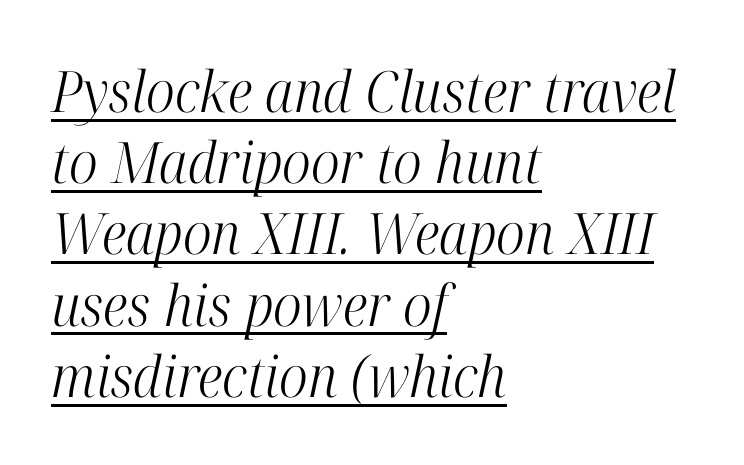
Proportional: the letters do not fall into vertical columns. The passage shown leans; its letterforms are oblique. Compared with a typical body face, this is equally light or lighter still. The space between consecutive lines is moderate. The rag falls on the right side of this text block. Standard letterfit; no display-style spreading of the glyphs.
